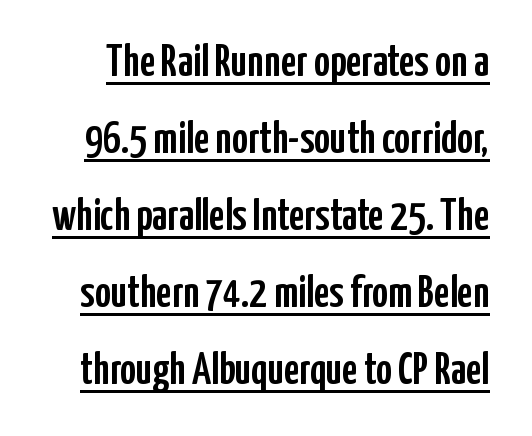
Q: Is the text italic (slanted)? A: No, it is upright.
Q: Is the typeface a serif or a sans-serif typeface? A: Sans-serif.
Q: Is the text underlined? A: Yes.
Q: Is the spacing between letters normal or unusually wide? A: Normal.
Q: Width (condensed, normal, or wide)? A: Condensed.
Q: Stroke contrast? A: Low.
Q: x-height? A: Medium.
Q: Monospaced? A: No.
